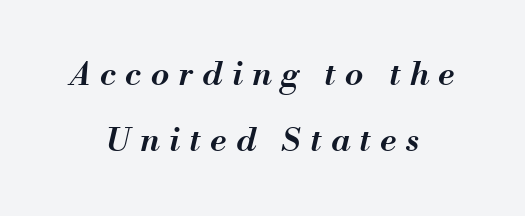
{"italic": "yes", "lean": "right", "slant_degrees": 13, "bold": "semi", "weight": "semibold", "width": "normal", "stroke_contrast": "medium", "x_height": "small", "monospaced": "no", "underline": "no", "align": "center", "line_spacing": "loose", "line_spacing_ratio": 2.0, "letter_spacing": "wide", "letter_spacing_em": 0.29, "glyph_px": 33}
